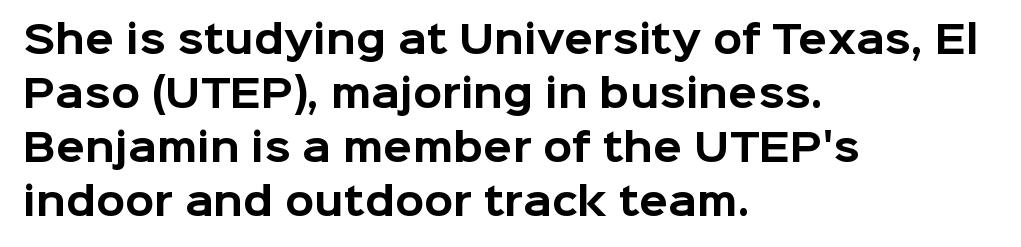
{"serif": "no", "italic": "no", "bold": "yes", "weight": "bold", "width": "normal", "stroke_contrast": "low", "x_height": "medium", "monospaced": "no", "underline": "no", "align": "left", "line_spacing": "normal", "line_spacing_ratio": 1.42, "letter_spacing": "normal", "letter_spacing_em": 0.0, "glyph_px": 38}
